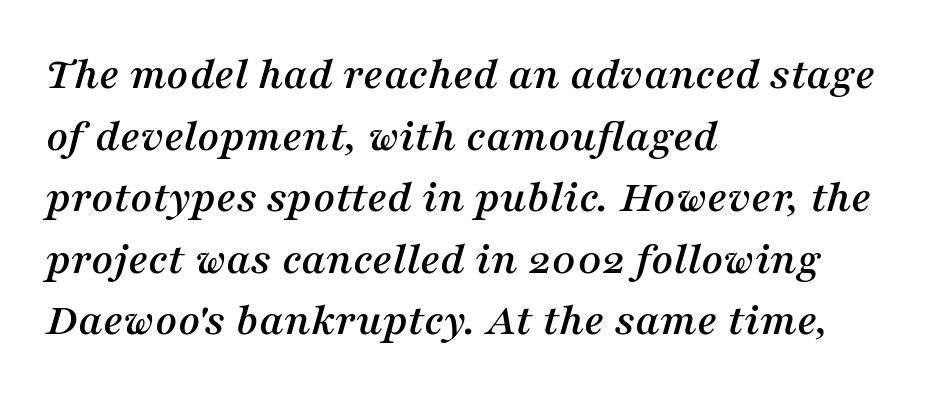
{"serif": "yes", "italic": "yes", "lean": "right", "slant_degrees": 16, "width": "normal", "stroke_contrast": "medium", "x_height": "medium", "monospaced": "no", "underline": "no", "align": "left", "line_spacing": "normal", "line_spacing_ratio": 1.31, "letter_spacing": "normal", "letter_spacing_em": 0.0, "glyph_px": 47}
